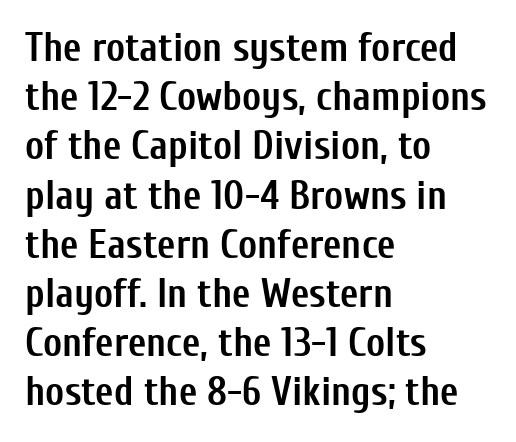
{"serif": "no", "italic": "no", "bold": "yes", "weight": "semibold", "width": "condensed", "stroke_contrast": "low", "x_height": "medium", "monospaced": "no", "underline": "no", "align": "left", "line_spacing_ratio": 1.23, "letter_spacing": "normal", "letter_spacing_em": 0.0, "glyph_px": 40}
